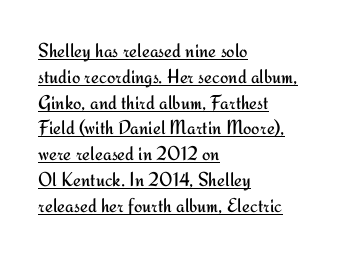
Q: Is the text bold? A: No.
Q: Is the text italic (slanted)? A: No, it is upright.
Q: Is the text underlined? A: Yes.
Q: How is the paragraph aligned? A: Left-aligned.
Q: Is the spacing between letters normal or unusually wide? A: Normal.
Q: Is the spacing between lines tight, normal or loose? A: Normal.
